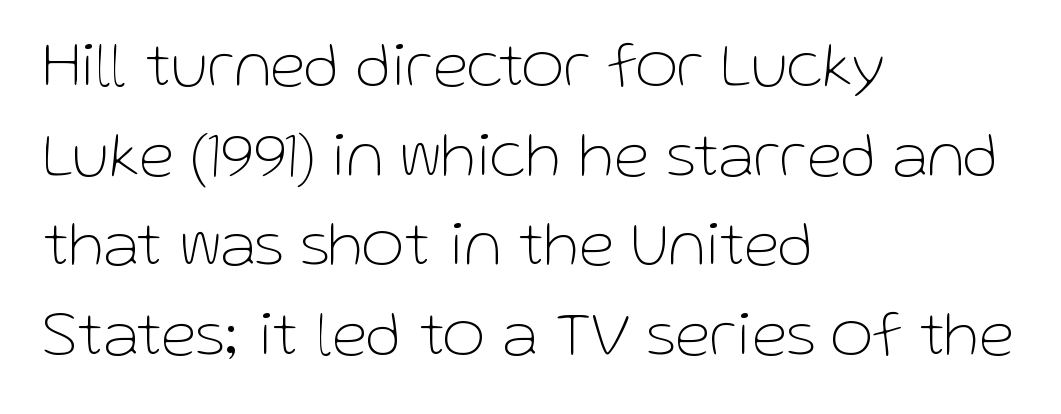
Q: Is the text bold? A: No.
Q: Is the text italic (slanted)? A: No, it is upright.
Q: Is the typeface a serif or a sans-serif typeface? A: Sans-serif.
Q: Is the text underlined? A: No.
Q: How is the paragraph aligned? A: Left-aligned.
Q: Is the spacing between letters normal or unusually wide? A: Normal.
Q: Is the spacing between lines tight, normal or loose? A: Normal.
Q: Width (condensed, normal, or wide)? A: Normal.
Q: Stroke contrast? A: Low.
Q: x-height? A: Medium.
Q: Monospaced? A: No.
